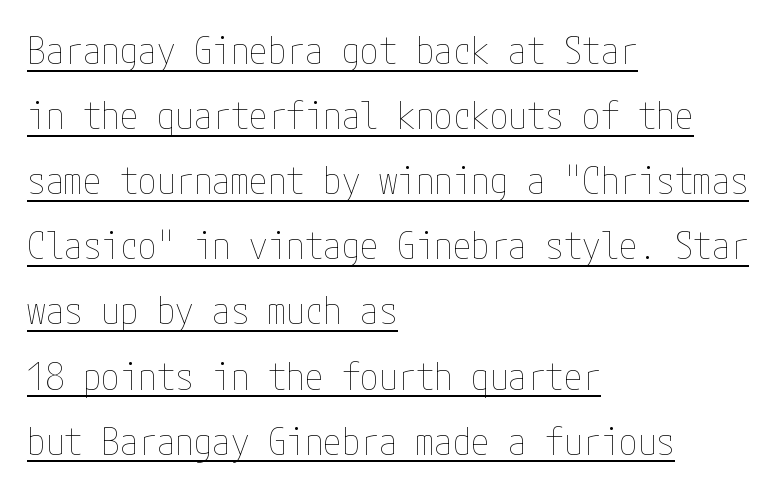
Q: Is the text bold? A: No.
Q: Is the text italic (slanted)? A: No, it is upright.
Q: Is the text underlined? A: Yes.
Q: How is the paragraph aligned? A: Left-aligned.
Q: Is the spacing between letters normal or unusually wide? A: Normal.
Q: Width (condensed, normal, or wide)? A: Condensed.
Q: Stroke contrast? A: Low.
Q: x-height? A: Medium.
